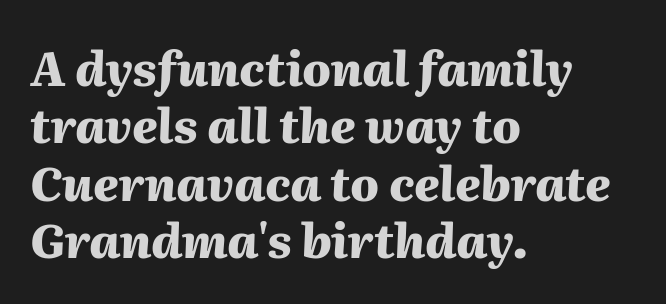
{"italic": "yes", "lean": "right", "slant_degrees": 2, "bold": "yes", "weight": "heavy", "width": "normal", "stroke_contrast": "medium", "x_height": "medium", "monospaced": "no", "underline": "no", "align": "left", "line_spacing_ratio": 1.22, "letter_spacing": "normal", "letter_spacing_em": 0.0, "glyph_px": 47}
